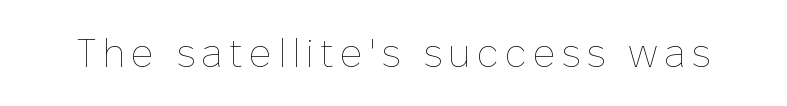
Q: Is the text bold? A: No.
Q: Is the text italic (slanted)? A: No, it is upright.
Q: Is the text underlined? A: No.
Q: Width (condensed, normal, or wide)? A: Normal.
Q: Stroke contrast? A: Low.
Q: x-height? A: Medium.
Q: Monospaced? A: No.
